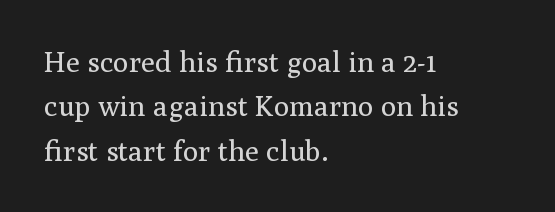
The image shows 29 px regular-weight serif type, upright; set left-aligned, normal line spacing (1.53x), normal letter spacing, not underlined; medium stroke contrast and a medium x-height.
